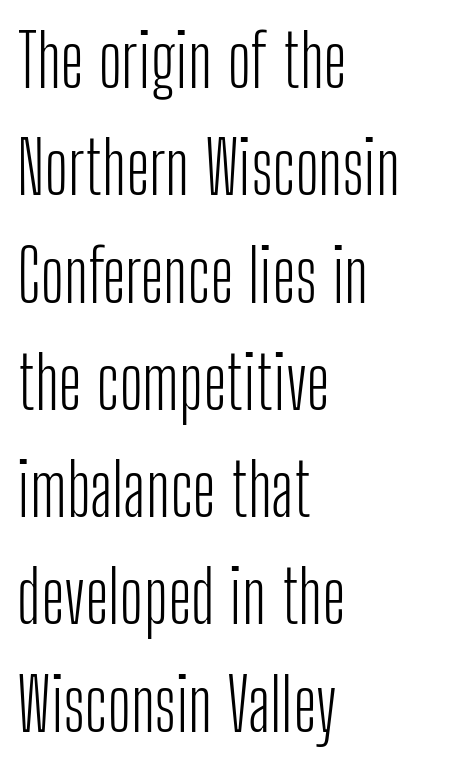
Font category for this specimen: sans-serif. This block has exactly the height ordinary leading produces. Spacing between characters is what you'd get straight out of the box. Is this a fixed-width face? No — the glyphs have proportional, varying widths. The characters are drawn with everyday or finer stroke widths. Check under the words: just untouched page.
